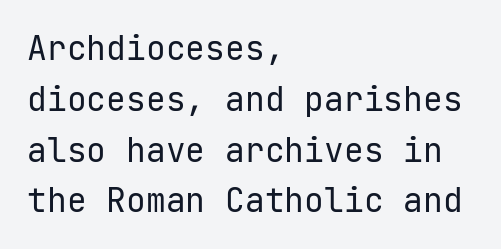
Nobody drew a line under any word here. Caption: multi-line text, flush left, ragged right. Each letter, wide or thin by design, is forced into the same width here. Glyph-to-glyph distance matches everyday printed text. Weight: in the light-to-regular range.
